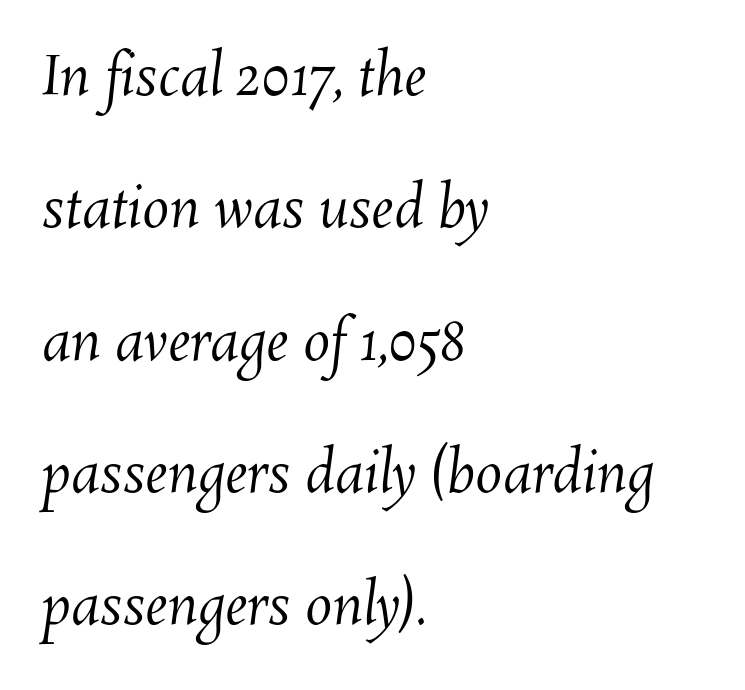
The image shows 54 px regular-weight type; set left-aligned, loose line spacing (2.45x), normal letter spacing, not underlined; medium stroke contrast and a medium x-height.
